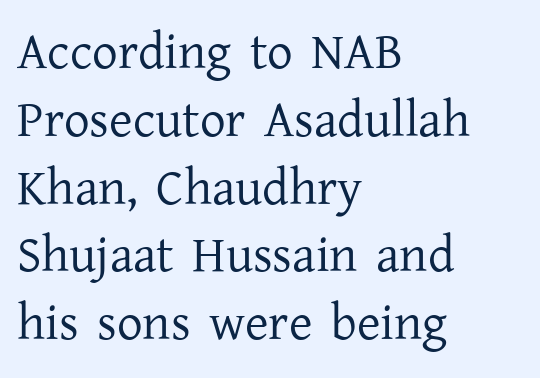
Q: Is the text bold? A: No.
Q: Is the text italic (slanted)? A: No, it is upright.
Q: Is the typeface a serif or a sans-serif typeface? A: Serif.
Q: Is the text underlined? A: No.
Q: How is the paragraph aligned? A: Left-aligned.
Q: Is the spacing between letters normal or unusually wide? A: Normal.
Q: Is the spacing between lines tight, normal or loose? A: Normal.
Q: Width (condensed, normal, or wide)? A: Normal.
Q: Stroke contrast? A: Low.
Q: x-height? A: Medium.
Q: Monospaced? A: No.
